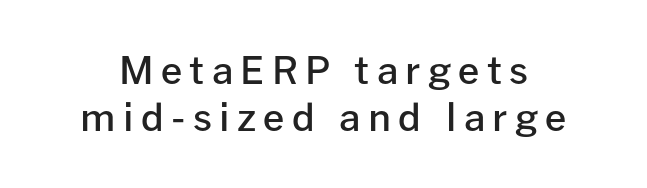
Q: Is the text bold? A: Semi-bold.
Q: Is the text italic (slanted)? A: No, it is upright.
Q: Is the typeface a serif or a sans-serif typeface? A: Sans-serif.
Q: Is the text underlined? A: No.
Q: Width (condensed, normal, or wide)? A: Normal.
Q: Stroke contrast? A: Low.
Q: x-height? A: Medium.
Q: Monospaced? A: No.
